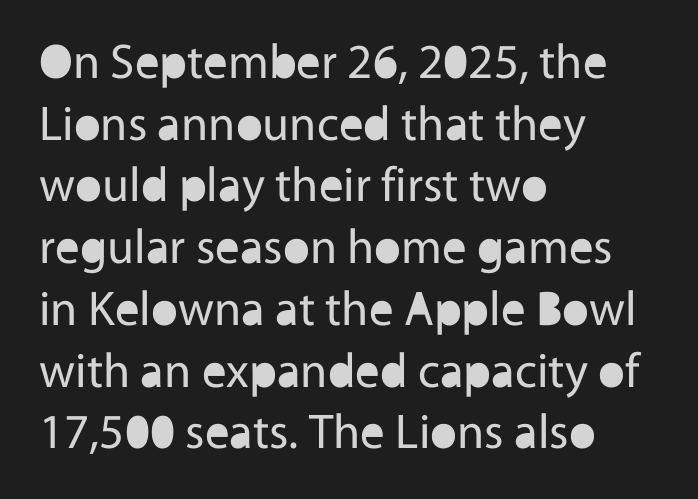
Q: Is the text bold? A: No.
Q: Is the text italic (slanted)? A: No, it is upright.
Q: Is the typeface a serif or a sans-serif typeface? A: Sans-serif.
Q: Is the text underlined? A: No.
Q: How is the paragraph aligned? A: Left-aligned.
Q: Is the spacing between letters normal or unusually wide? A: Normal.
Q: Is the spacing between lines tight, normal or loose? A: Normal.
Q: Width (condensed, normal, or wide)? A: Normal.
Q: x-height? A: Medium.
Q: Monospaced? A: No.
